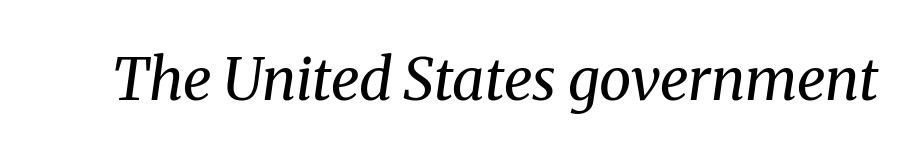
Q: Is the text bold? A: No.
Q: Is the text italic (slanted)? A: Yes, it leans right by about 8 degrees.
Q: Is the typeface a serif or a sans-serif typeface? A: Serif.
Q: Is the text underlined? A: No.
Q: Is the spacing between letters normal or unusually wide? A: Normal.
Q: Width (condensed, normal, or wide)? A: Normal.
Q: Stroke contrast? A: Medium.
Q: x-height? A: Medium.
Q: Monospaced? A: No.
